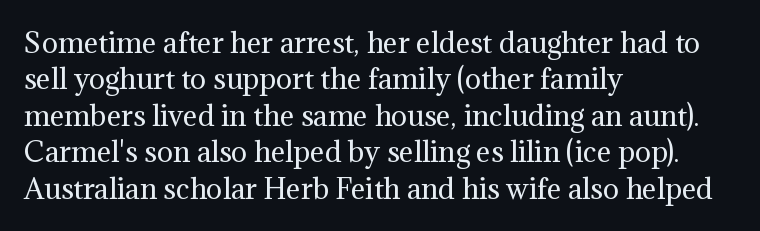
Upright lettering throughout. Reading down the column, the eye jumps a familiar distance to each next line. The typesetting does not lean heavy: it is not bold. Horizontal alignment here is leftward, the default for most running prose. The space directly below the letters is spotless. Glyph-to-glyph distance matches everyday printed text.
